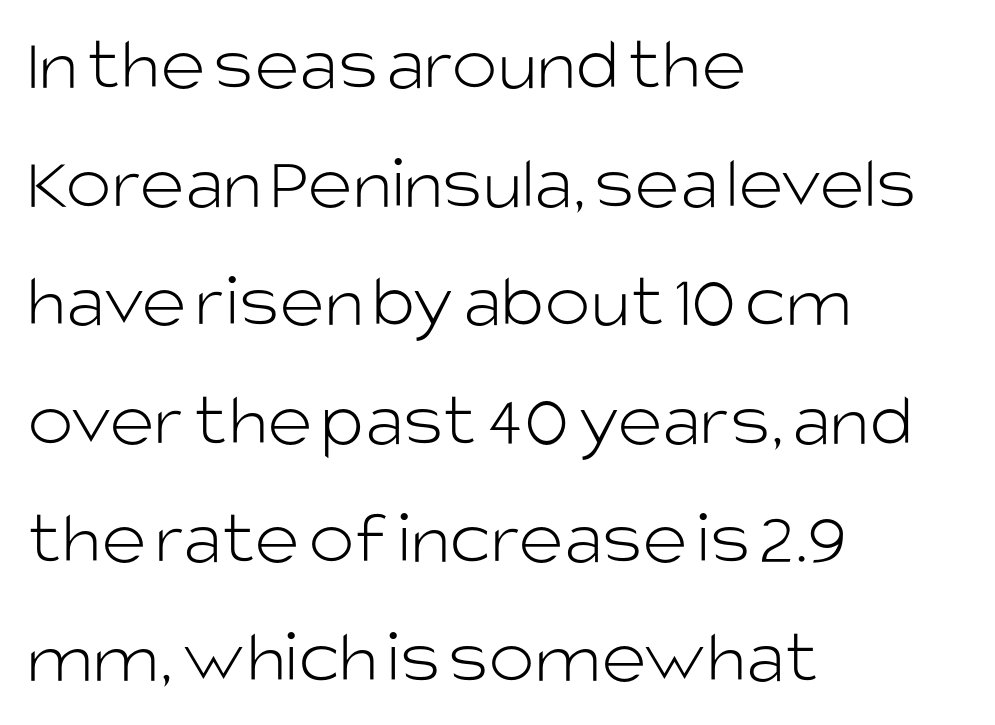
Character widths vary here, with narrow letters taking less room than wide ones. Are there feet on the stems? There aren't — it's a sans. The space between consecutive lines is moderate. A light-to-regular cut is what we see here. The space beneath each line is pristine and unruled. Each word holds together tightly as a unit, with standard inter-letter gaps.
